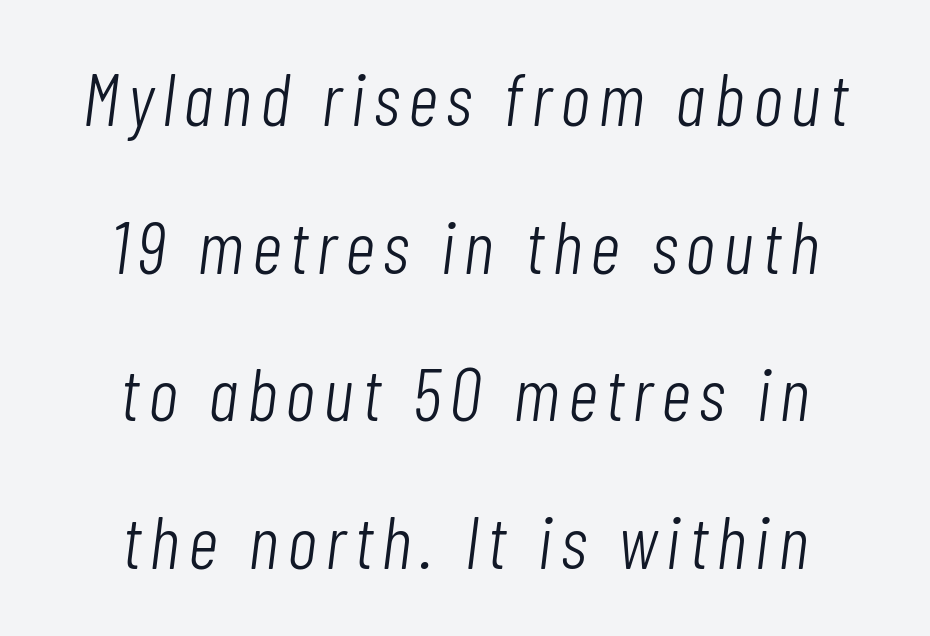
A typesetter would call this proportional, since set widths differ per character. Observe the lean: these are italic letterforms. The typeface has the unassuming heft of standard copy or less. Honestly, there is no underline to notice here at all.
